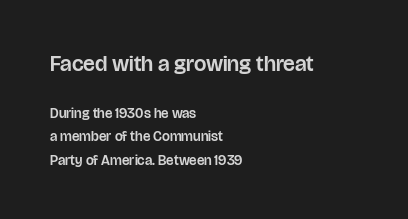
The image shows 22 px text type, upright; set left-aligned, normal line spacing (1.66x), normal letter spacing, not underlined; the first (top) block is 1.57x larger.
